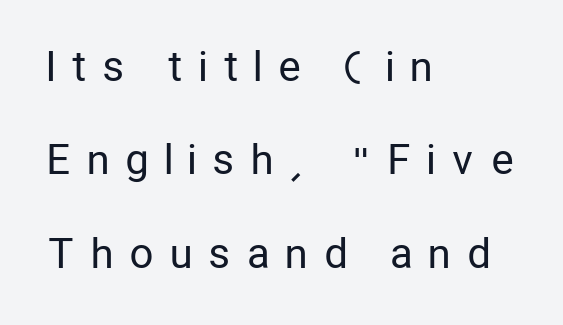
The image shows 41 px regular-weight, condensed sans-serif type, upright; set left-aligned, loose line spacing (2.28x), unusually wide letter spacing (+0.44 em), not underlined; low stroke contrast and a medium x-height.
